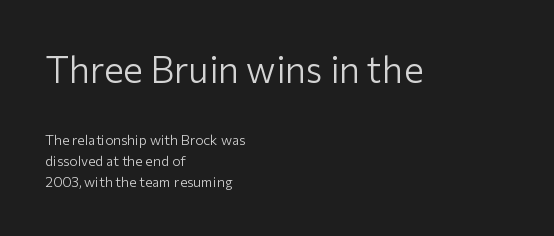
The image shows 37 px light sans-serif type, upright; set left-aligned, normal line spacing (1.5x), normal letter spacing, not underlined; the first (top) block is 2.64x larger; low stroke contrast and a medium x-height.
